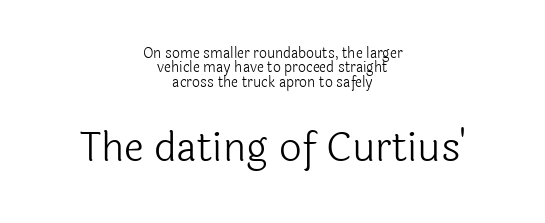
Q: Is the text bold? A: No.
Q: Is the text italic (slanted)? A: No, it is upright.
Q: Is the typeface a serif or a sans-serif typeface? A: Sans-serif.
Q: Is the text underlined? A: No.
Q: How is the paragraph aligned? A: Centered.
Q: Is the spacing between letters normal or unusually wide? A: Normal.
Q: Is the spacing between lines tight, normal or loose? A: Tight.
Q: Which block of text is set in a larger size, the first (top) or the second (bottom)? A: The second (bottom) one.
Q: Width (condensed, normal, or wide)? A: Normal.
Q: x-height? A: Medium.
Q: Monospaced? A: No.
